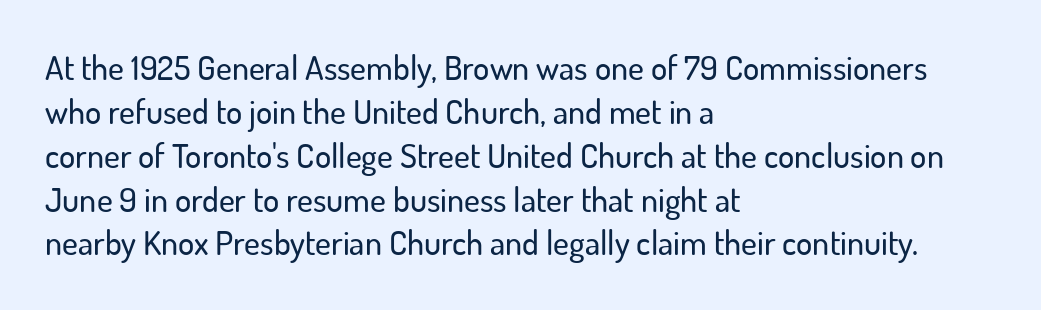
Style check: upright. Caption: standard tracking, unaltered. The ragged edge is on the right, which tells us the setting is flush left. Varying glyph widths throughout — classic text-font behaviour. Any mark beneath the type? The region is blank.
